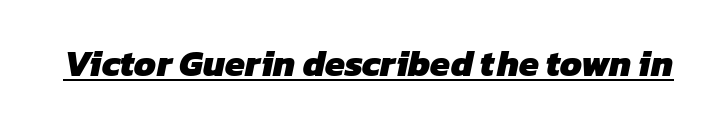
Q: Is the text bold? A: Yes.
Q: Is the typeface a serif or a sans-serif typeface? A: Sans-serif.
Q: Is the text underlined? A: Yes.
Q: Is the spacing between letters normal or unusually wide? A: Normal.
Q: Width (condensed, normal, or wide)? A: Normal.
Q: Stroke contrast? A: Low.
Q: x-height? A: Medium.
Q: Monospaced? A: No.
